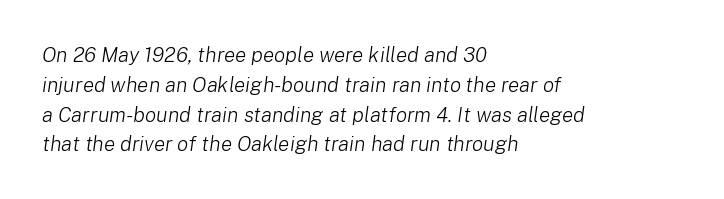
{"italic": "yes", "lean": "right", "slant_degrees": 8, "bold": "no", "underline": "no", "align": "left", "line_spacing": "normal", "line_spacing_ratio": 1.42, "letter_spacing": "normal", "letter_spacing_em": 0.0, "glyph_px": 21}
